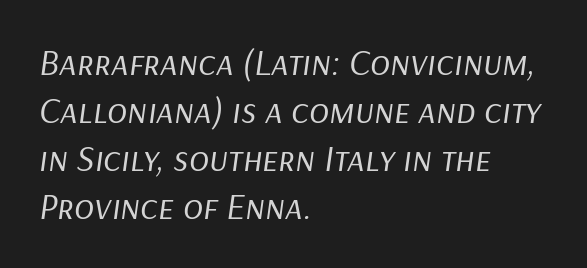
The image shows 37 px regular-weight type, italic (leaning right); set left-aligned, normal line spacing (1.3x), normal letter spacing, not underlined; low stroke contrast and a medium x-height.
